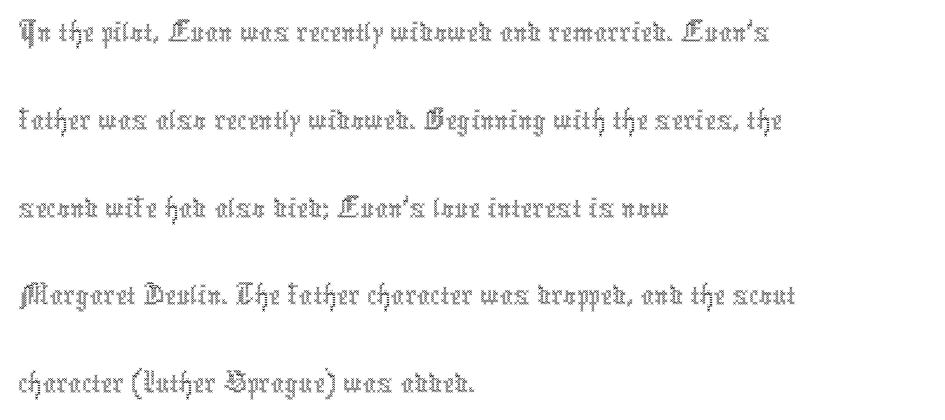
The image shows 66 px thin, condensed type, upright; set left-aligned, normal line spacing (1.33x), normal letter spacing, not underlined; a medium x-height.
